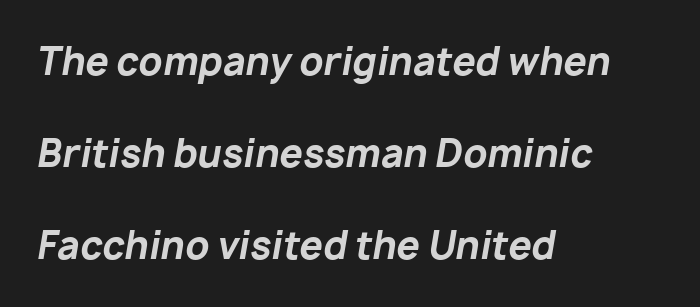
{"italic": "yes", "lean": "right", "slant_degrees": 10, "bold": "yes", "weight": "bold", "width": "normal", "stroke_contrast": "low", "x_height": "medium", "monospaced": "no", "underline": "no", "align": "left", "line_spacing": "loose", "line_spacing_ratio": 2.49, "letter_spacing": "normal", "letter_spacing_em": 0.0, "glyph_px": 37}
